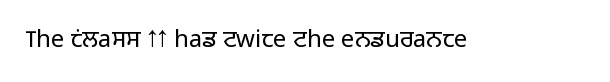
{"italic": "no", "bold": "no", "underline": "no", "letter_spacing": "normal", "letter_spacing_em": 0.0, "glyph_px": 24}
